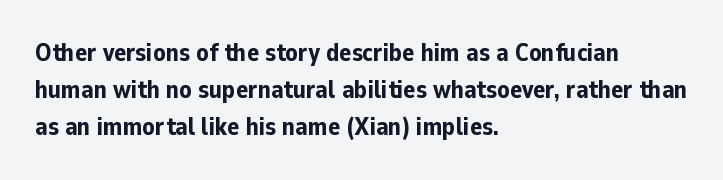
Q: Is the text bold? A: Yes.
Q: Is the text italic (slanted)? A: No, it is upright.
Q: Is the text underlined? A: No.
Q: How is the paragraph aligned? A: Left-aligned.
Q: Is the spacing between letters normal or unusually wide? A: Normal.
Q: Is the spacing between lines tight, normal or loose? A: Normal.
